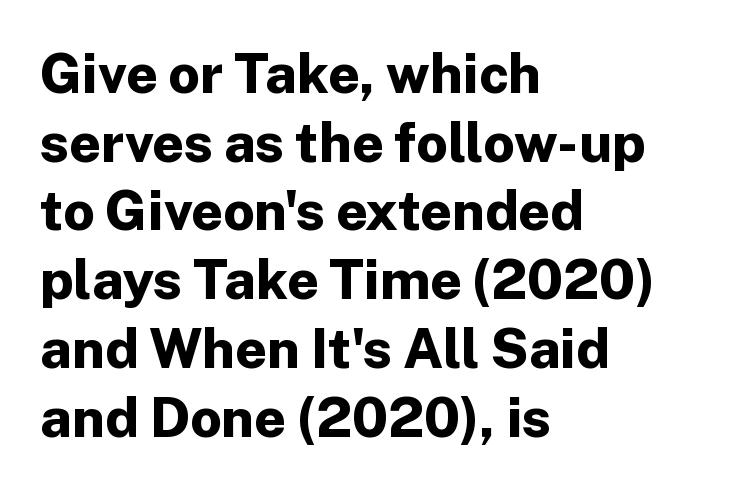
The image shows 55 px bold sans-serif type, upright; set left-aligned, normal line spacing (1.25x), normal letter spacing, not underlined; low stroke contrast and a medium x-height.
